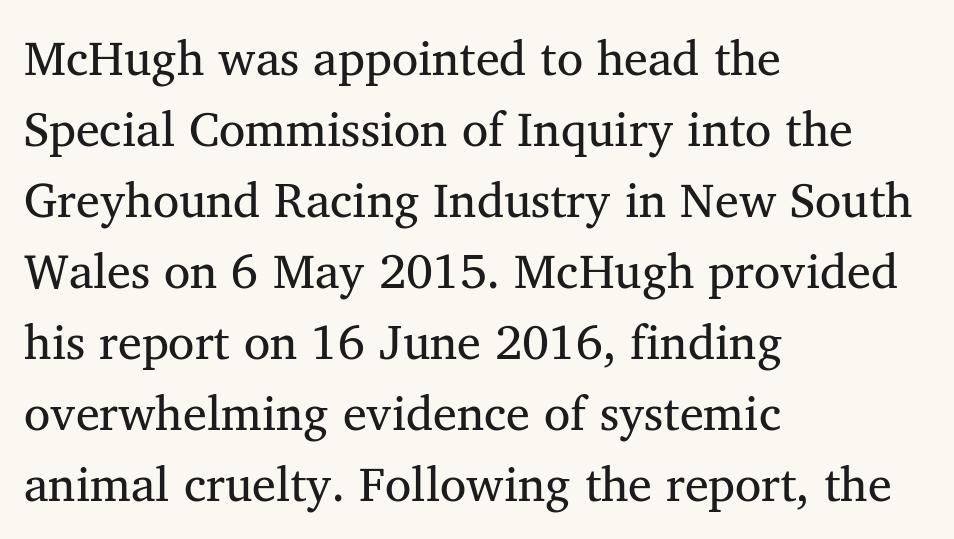
The type sits square on the baseline with zero lean. The designer left line spacing at the default. Plain, unruled lines of type. The setting favours the left margin, as ordinary paragraphs usually do.
